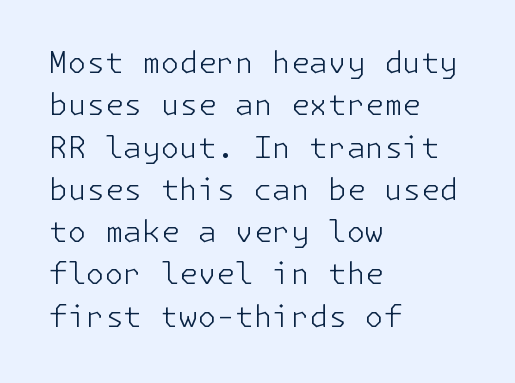
Q: Is the text bold? A: No.
Q: Is the text italic (slanted)? A: No, it is upright.
Q: Is the typeface a serif or a sans-serif typeface? A: Sans-serif.
Q: Is the text underlined? A: No.
Q: How is the paragraph aligned? A: Left-aligned.
Q: Is the spacing between letters normal or unusually wide? A: Normal.
Q: Is the spacing between lines tight, normal or loose? A: Normal.
Q: Width (condensed, normal, or wide)? A: Normal.
Q: Stroke contrast? A: Low.
Q: x-height? A: Medium.
